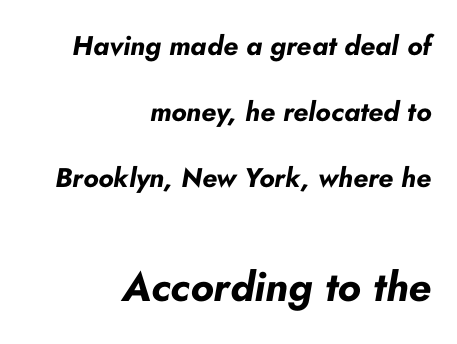
{"italic": "yes", "lean": "right", "slant_degrees": 10, "bold": "yes", "weight": "bold", "width": "normal", "stroke_contrast": "low", "x_height": "small", "monospaced": "no", "underline": "no", "align": "right", "line_spacing": "loose", "line_spacing_ratio": 2.45, "letter_spacing": "normal", "letter_spacing_em": 0.0, "larger_block": "second", "size_ratio": 1.52, "glyph_px": 41}
